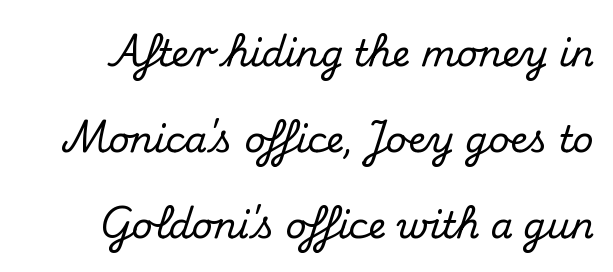
The image shows 36 px serif type; set loose line spacing (2.39x), normal letter spacing, not underlined; medium stroke contrast and a small x-height.
